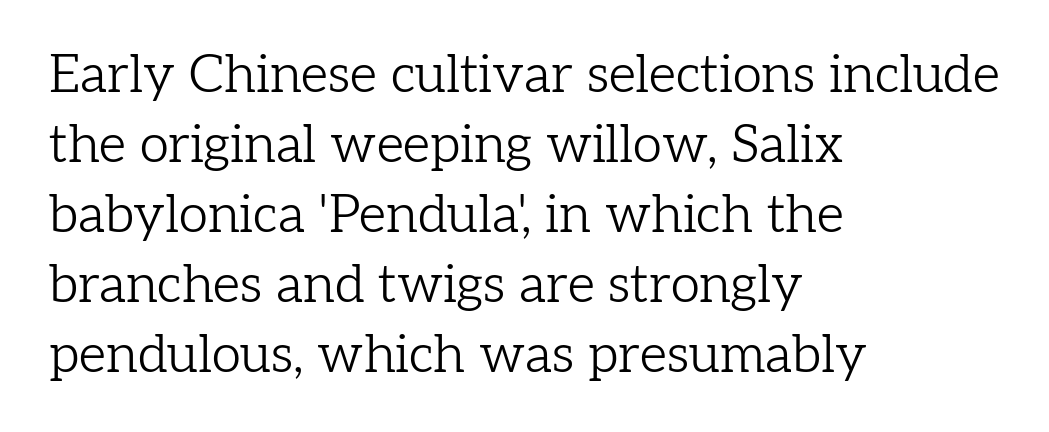
{"serif": "yes", "italic": "no", "bold": "no", "weight": "light", "width": "normal", "stroke_contrast": "low", "x_height": "medium", "monospaced": "no", "underline": "no", "align": "left", "line_spacing": "normal", "line_spacing_ratio": 1.32, "letter_spacing": "normal", "letter_spacing_em": 0.0, "glyph_px": 53}
